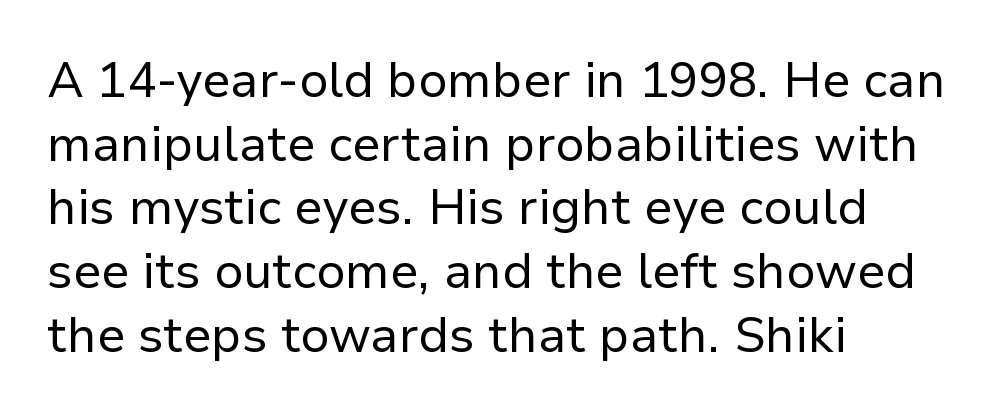
Q: Is the text bold? A: No.
Q: Is the text italic (slanted)? A: No, it is upright.
Q: Is the typeface a serif or a sans-serif typeface? A: Sans-serif.
Q: Is the text underlined? A: No.
Q: How is the paragraph aligned? A: Left-aligned.
Q: Is the spacing between letters normal or unusually wide? A: Normal.
Q: Is the spacing between lines tight, normal or loose? A: Normal.
Q: Width (condensed, normal, or wide)? A: Normal.
Q: Stroke contrast? A: Low.
Q: x-height? A: Medium.
Q: Monospaced? A: No.
